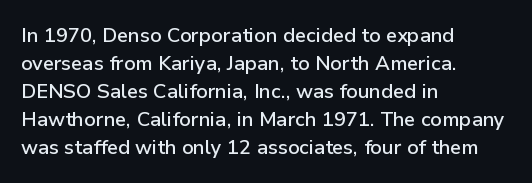
The image shows 20 px text type, upright; set left-aligned, normal line spacing (1.4x), normal letter spacing, not underlined.
